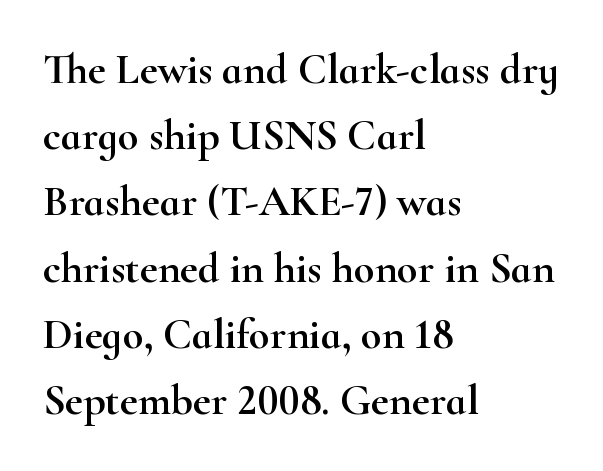
Q: Is the text italic (slanted)? A: No, it is upright.
Q: Is the typeface a serif or a sans-serif typeface? A: Serif.
Q: Is the text underlined? A: No.
Q: How is the paragraph aligned? A: Left-aligned.
Q: Is the spacing between letters normal or unusually wide? A: Normal.
Q: Is the spacing between lines tight, normal or loose? A: Normal.
Q: Width (condensed, normal, or wide)? A: Wide.
Q: Stroke contrast? A: High.
Q: x-height? A: Small.
Q: Monospaced? A: No.
